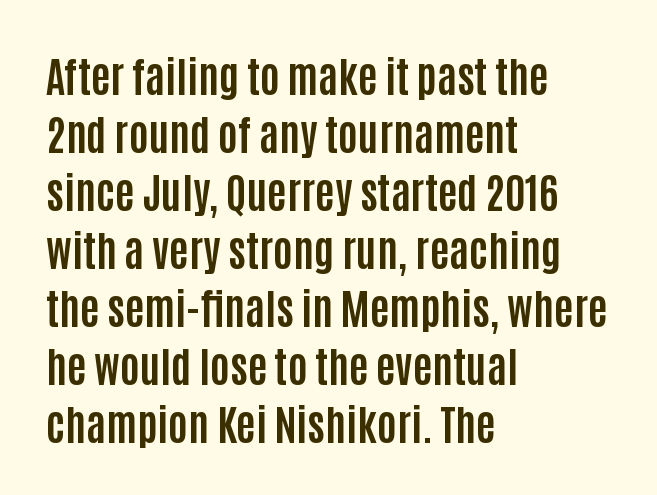
The image shows 42 px bold, condensed sans-serif type, upright; set left-aligned, normal line spacing (1.38x), normal letter spacing, not underlined; low stroke contrast and a large x-height.
